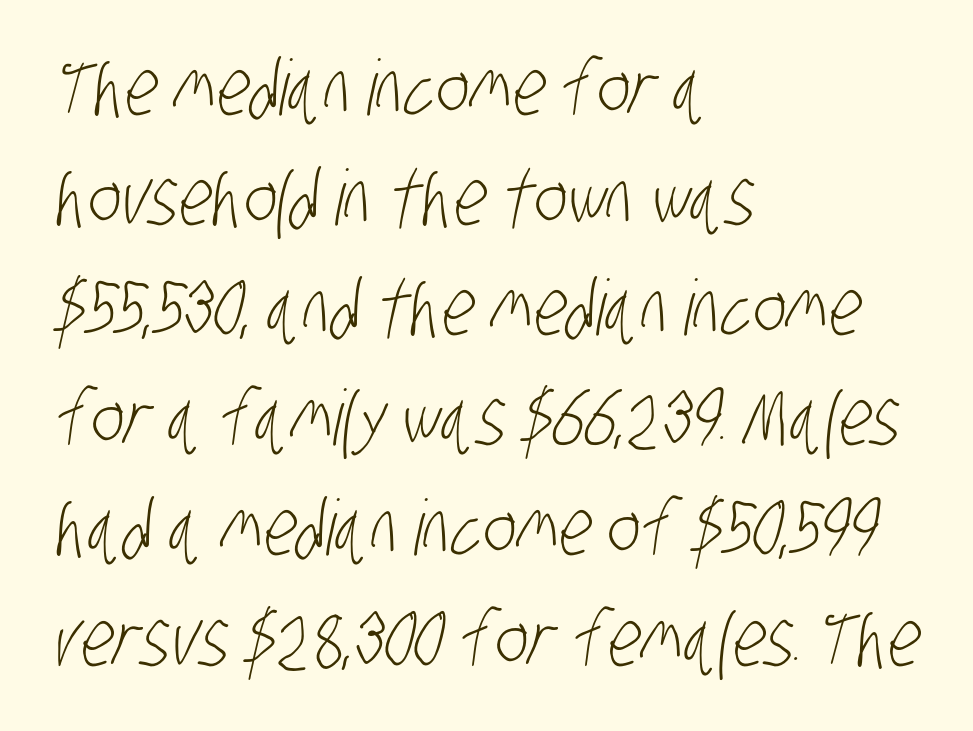
Q: Is the text bold? A: No.
Q: Is the typeface a serif or a sans-serif typeface? A: Sans-serif.
Q: Is the text underlined? A: No.
Q: How is the paragraph aligned? A: Left-aligned.
Q: Is the spacing between letters normal or unusually wide? A: Normal.
Q: Is the spacing between lines tight, normal or loose? A: Normal.
Q: Width (condensed, normal, or wide)? A: Condensed.
Q: Stroke contrast? A: Low.
Q: x-height? A: Large.
Q: Monospaced? A: No.
